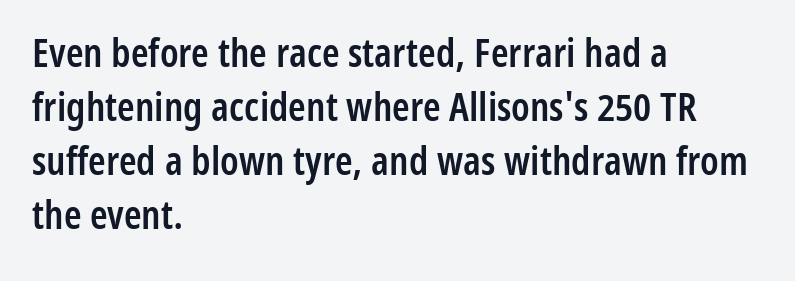
The rendering shows plain stroke endings on the letterforms — a sans-serif design. Characters follow at the spacing the type designer built in. The axis of the letterforms is exactly vertical. Students, this is semibold: more ink than regular, less than bold.
